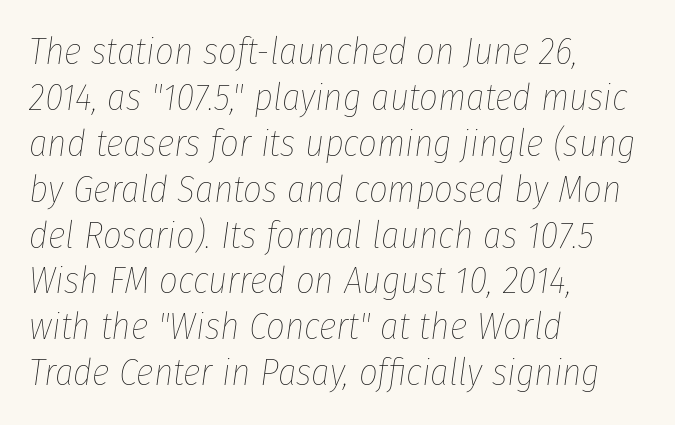
Teacher's note: observe the even left margin — that is flush-left alignment. It's the slanting kind of type. Each row of text sits above clean, open space. The face used here is proportionally spaced, like ordinary book or web type.
